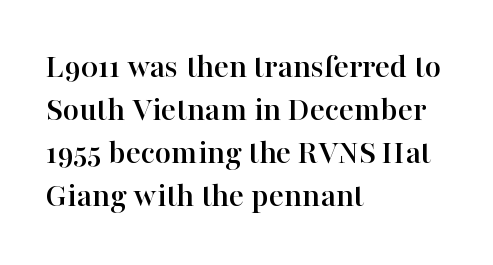
Q: Is the text italic (slanted)? A: No, it is upright.
Q: Is the typeface a serif or a sans-serif typeface? A: Serif.
Q: Is the text underlined? A: No.
Q: How is the paragraph aligned? A: Left-aligned.
Q: Is the spacing between letters normal or unusually wide? A: Normal.
Q: Width (condensed, normal, or wide)? A: Normal.
Q: Stroke contrast? A: High.
Q: x-height? A: Medium.
Q: Monospaced? A: No.
